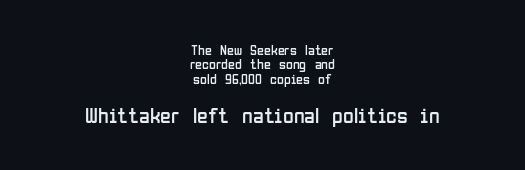
Q: Is the text bold? A: No.
Q: Is the text italic (slanted)? A: No, it is upright.
Q: Is the text underlined? A: No.
Q: How is the paragraph aligned? A: Centered.
Q: Is the spacing between letters normal or unusually wide? A: Normal.
Q: Is the spacing between lines tight, normal or loose? A: Tight.
Q: Which block of text is set in a larger size, the first (top) or the second (bottom)? A: The second (bottom) one.
